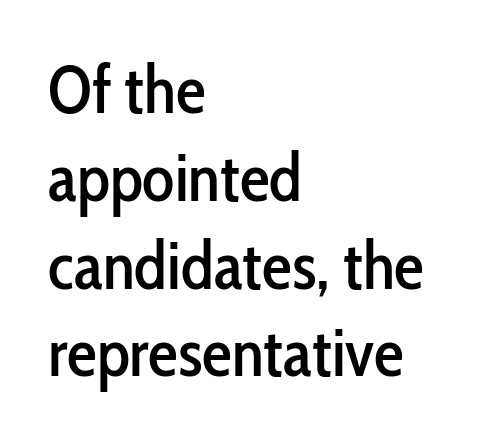
{"serif": "no", "italic": "no", "width": "condensed", "stroke_contrast": "low", "x_height": "medium", "monospaced": "no", "underline": "no", "align": "left", "line_spacing": "normal", "line_spacing_ratio": 1.31, "letter_spacing": "normal", "letter_spacing_em": 0.0, "glyph_px": 67}
